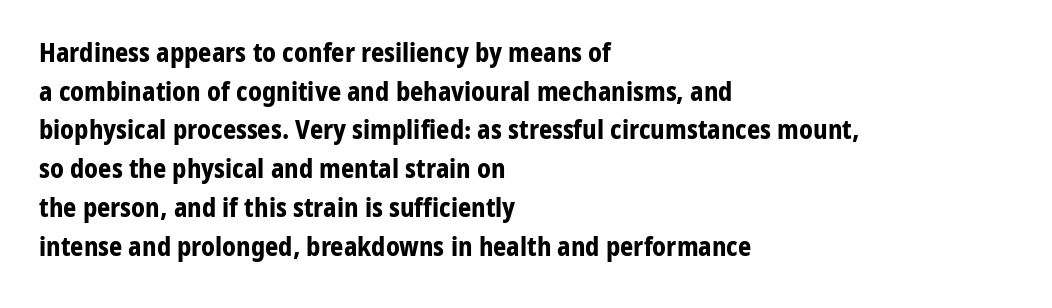
The image shows 26 px bold type, upright; set left-aligned, normal line spacing (1.49x), normal letter spacing, not underlined.
